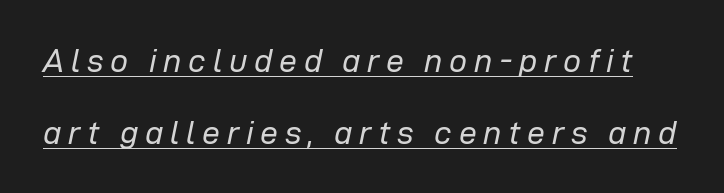
{"italic": "yes", "lean": "right", "slant_degrees": 12, "bold": "no", "weight": "regular", "width": "normal", "stroke_contrast": "low", "x_height": "medium", "monospaced": "no", "underline": "yes", "line_spacing": "loose", "line_spacing_ratio": 2.25, "letter_spacing": "wide", "letter_spacing_em": 0.21, "glyph_px": 32}
